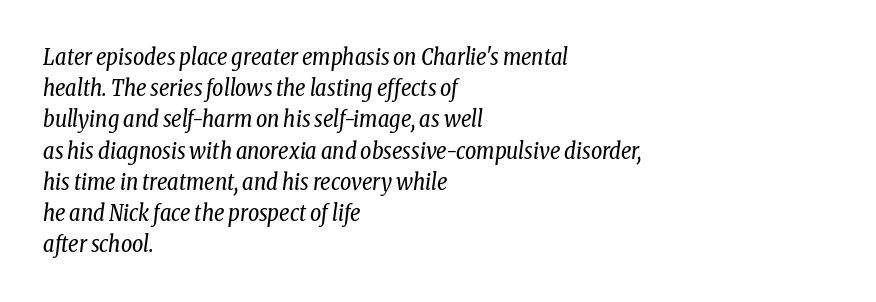
The tracking reads as untouched default to a designer's eye. Summary of vertical rhythm: regular, with standard interline spacing. Weight: in the light-to-regular range. One-word summary of the alignment: left.
